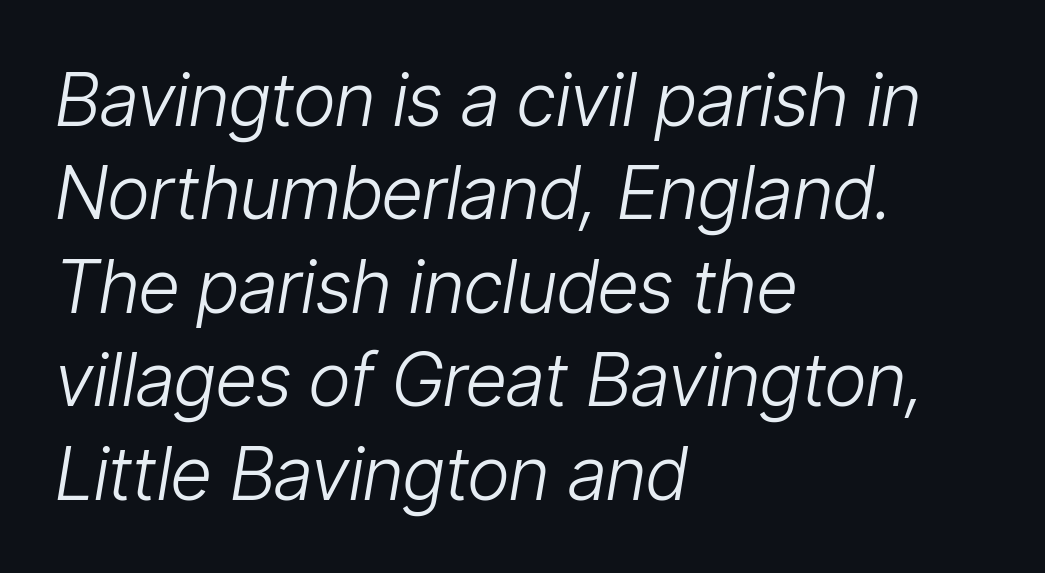
Standard letterfit; no display-style spreading of the glyphs. Bare-footed words on every line. The letters look calm and open, with moderate or lighter stems. Character widths vary here, with narrow letters taking less room than wide ones. Notice how the stems are inclined rather than vertical — that's the hallmark of italics. The block of text has a typical density, with ordinary space between rows.
